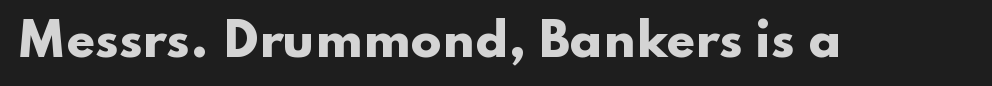
Has an underline been added? It has not. Looks like regular typesetting: each glyph gets only the width it needs. Unlike italic type, these characters show no tilt at all. I'd call this a sans setting — the letters go barefoot. Compared with an ordinary text face, these strokes are far heavier — a full bold. The face used here is rendered with its standard letterfit.
